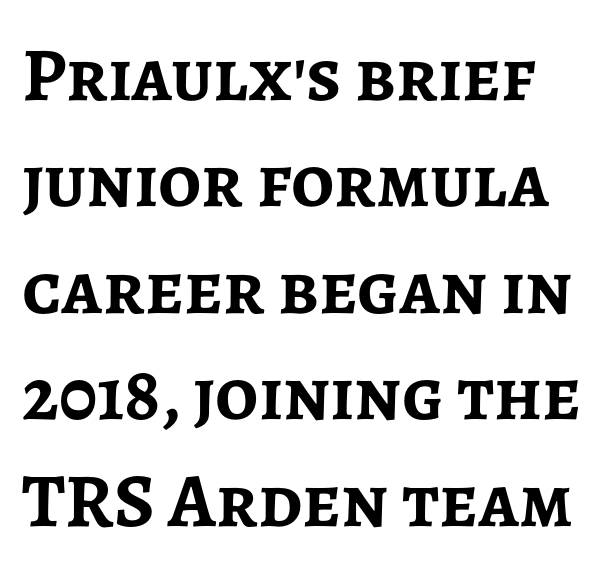
You could not count columns in this text — the font is proportionally spaced. The horizontal fit of the characters is conventional and even. The typesetting leans heavy: a genuine bold. Beneath every word, the page is bare. In terms of leading, this rendering sits right in the middle.
